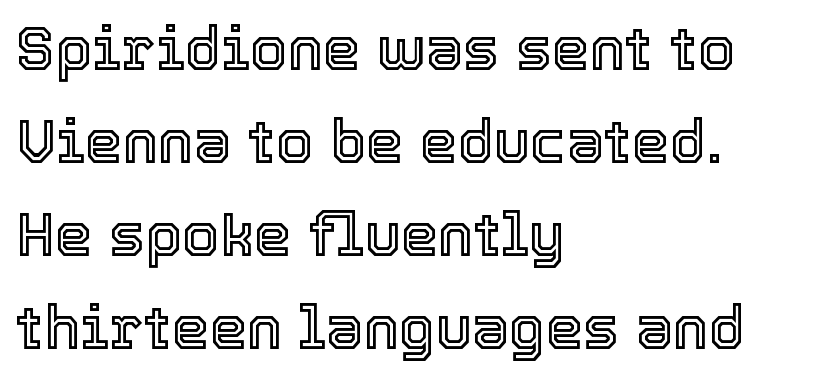
The image shows 60 px text type, upright; set left-aligned, normal line spacing (1.55x), normal letter spacing, not underlined; a medium x-height.
